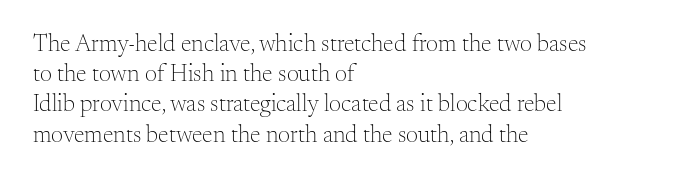
The weight would be labelled regular, book, light, or lighter still. Every stem runs plumb, perpendicular to the baseline. Descender tails drop into unmarked territory. One glance says typical: line gaps are just what's usual.
